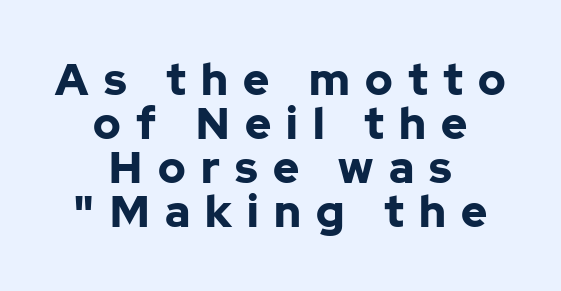
The image shows 44 px bold sans-serif type, upright; set centered, tight line spacing (1.0x), unusually wide letter spacing (+0.35 em), not underlined; low stroke contrast and a medium x-height.
